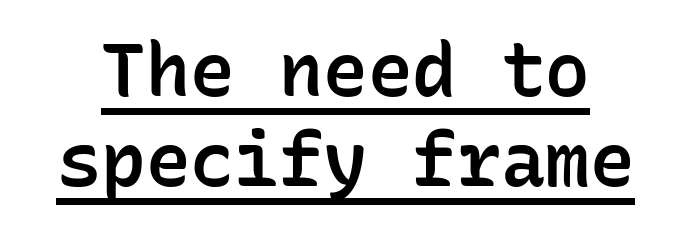
Q: Is the text bold? A: Semi-bold.
Q: Is the text italic (slanted)? A: No, it is upright.
Q: Is the typeface a serif or a sans-serif typeface? A: Sans-serif.
Q: Is the text underlined? A: Yes.
Q: Is the spacing between letters normal or unusually wide? A: Normal.
Q: Width (condensed, normal, or wide)? A: Normal.
Q: Stroke contrast? A: Low.
Q: x-height? A: Medium.
Q: Monospaced? A: Yes.
